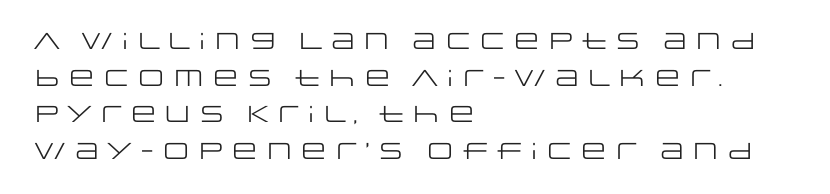
The image shows 23 px text type, upright; set left-aligned, normal line spacing (1.59x), normal letter spacing, not underlined.
